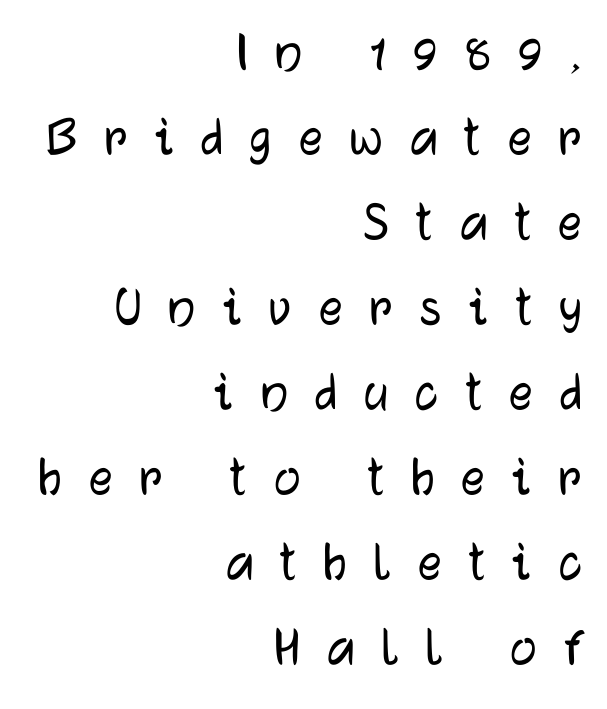
Which margin do the lines hug? The right one — the left edge is uneven. One glance says typical: line gaps are just what's usual. Varying glyph widths throughout — classic text-font behaviour. Nobody drew a line under any word here. Posture: straight, roman, zero tilt. The text was rendered using a sans face with plain stroke endings.
